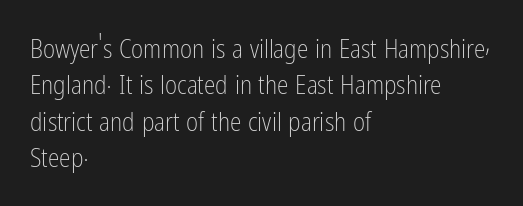
{"italic": "no", "bold": "no", "underline": "no", "align": "left", "line_spacing": "normal", "line_spacing_ratio": 1.4, "letter_spacing": "normal", "letter_spacing_em": 0.0, "glyph_px": 26}
